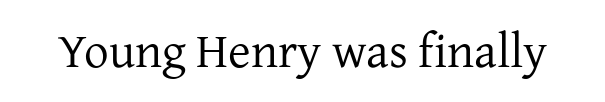
Q: Is the text bold? A: No.
Q: Is the text italic (slanted)? A: No, it is upright.
Q: Is the typeface a serif or a sans-serif typeface? A: Serif.
Q: Is the text underlined? A: No.
Q: Is the spacing between letters normal or unusually wide? A: Normal.
Q: Width (condensed, normal, or wide)? A: Normal.
Q: Stroke contrast? A: Low.
Q: x-height? A: Medium.
Q: Monospaced? A: No.
